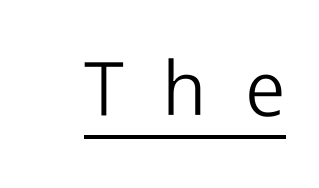
The image shows 76 px light sans-serif type, upright; set unusually wide letter spacing (+0.5 em), underlined; low stroke contrast and a medium x-height.
